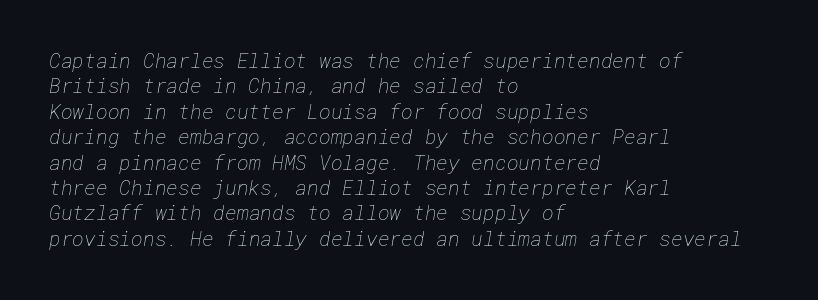
Between one letter and the next there's only the usual sliver of space. Weight: regular or lighter. One glance says typical: line gaps are just what's usual. The paragraph has a hard left edge and a soft right edge.
